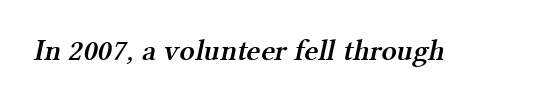
A bit beefed up — I'd call it semibold rather than bold. Looks like regular typesetting: each glyph gets only the width it needs. Note: serifs present on the glyphs. Compared with typical body copy, the letter spacing here is the same. Any mark beneath the type? The region is blank.
